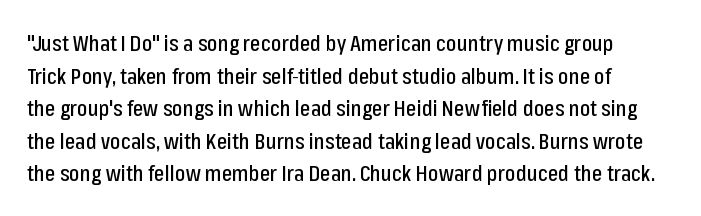
Bare-footed words on every line. The line-height multiplier appears to be the usual default. Tall strokes in this sample are plumb rather than angled. The tracking reads as untouched default to a designer's eye.
